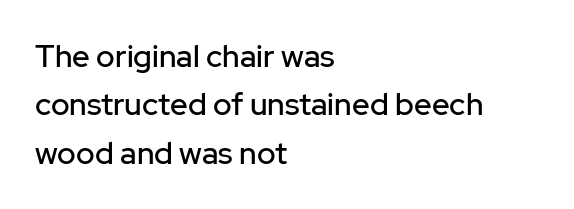
The image shows 31 px sans-serif type, upright; set left-aligned, normal line spacing (1.56x), normal letter spacing, not underlined; low stroke contrast and a medium x-height.
